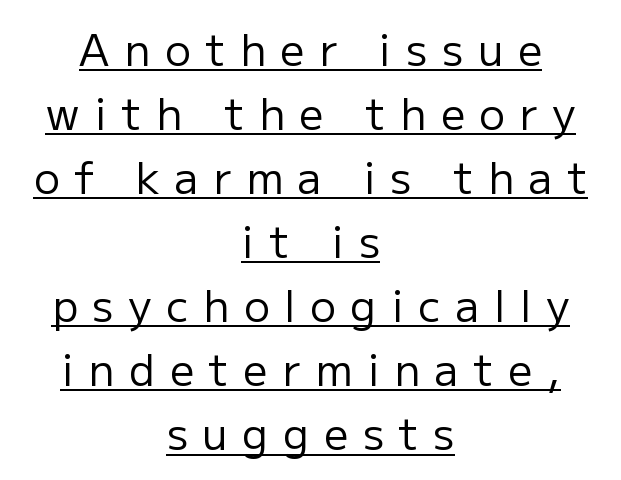
{"serif": "no", "italic": "no", "bold": "no", "weight": "regular", "width": "normal", "stroke_contrast": "low", "x_height": "medium", "monospaced": "no", "underline": "yes", "align": "center", "line_spacing": "normal", "line_spacing_ratio": 1.49, "letter_spacing": "wide", "letter_spacing_em": 0.34, "glyph_px": 43}
